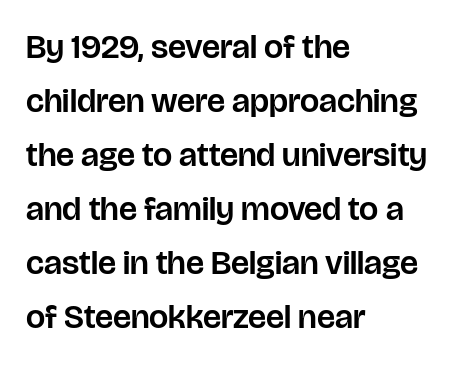
Style check: upright. The paragraph shown leans on its left margin. Think of a printed novel: that variable character pitch is what you see here. The line-height multiplier appears to be the usual default. Any mark beneath the type? The region is blank.
